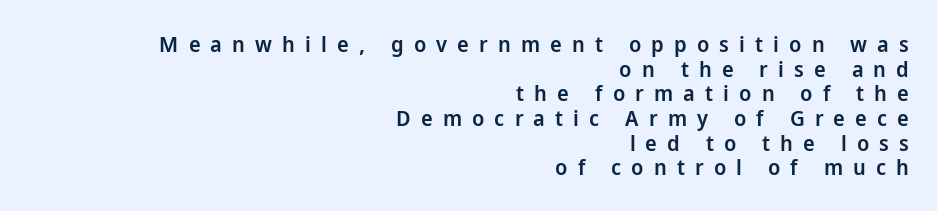
The image shows 22 px text type, upright; set right-aligned, tight line spacing (1.12x), unusually wide letter spacing (+0.46 em), not underlined.
